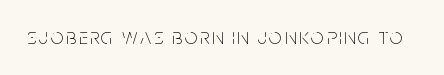
The image shows 22 px text type, upright; set not underlined.
